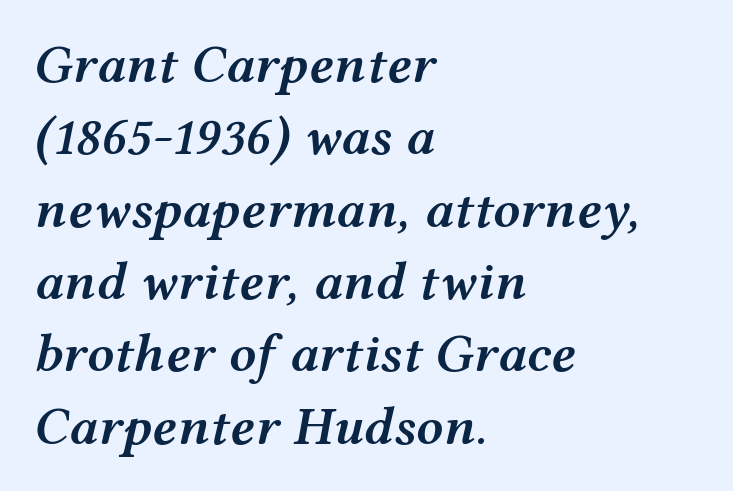
A fair bit of extra ink — the face is semibold, not bold. The space beneath each line is pristine and unruled. Each letter keeps its own natural width here, so spacing adapts to shape. An italicized treatment has been applied to the whole sample.
